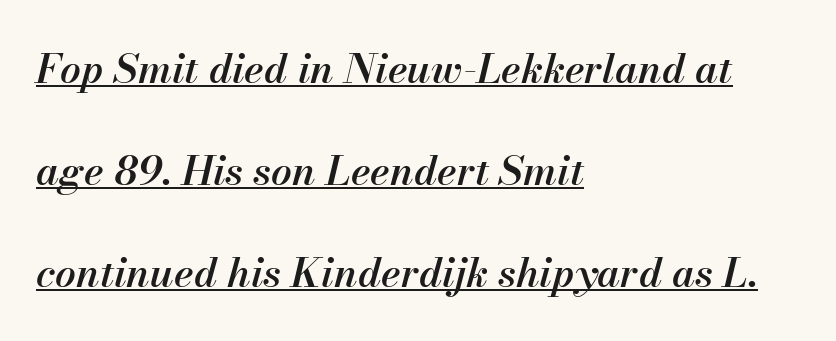
Q: Is the text bold? A: Semi-bold.
Q: Is the text italic (slanted)? A: Yes, it leans right by about 13 degrees.
Q: Is the text underlined? A: Yes.
Q: How is the paragraph aligned? A: Left-aligned.
Q: Is the spacing between letters normal or unusually wide? A: Normal.
Q: Is the spacing between lines tight, normal or loose? A: Loose.
Q: Width (condensed, normal, or wide)? A: Normal.
Q: Stroke contrast? A: Medium.
Q: x-height? A: Small.
Q: Monospaced? A: No.
